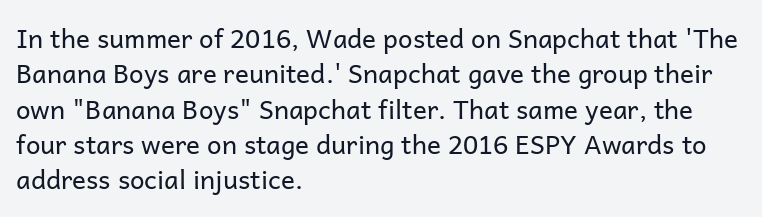
Q: Is the text bold? A: No.
Q: Is the text italic (slanted)? A: No, it is upright.
Q: Is the text underlined? A: No.
Q: How is the paragraph aligned? A: Left-aligned.
Q: Is the spacing between letters normal or unusually wide? A: Normal.
Q: Is the spacing between lines tight, normal or loose? A: Normal.
